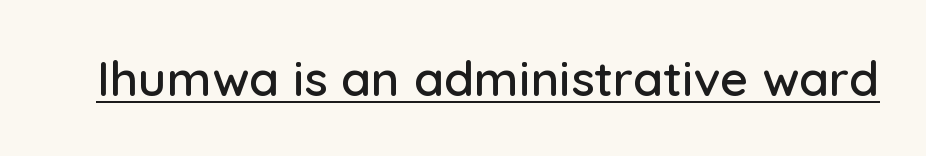
Notice how a bar underscores the lettering throughout. The gaps between neighbouring characters are ordinary and unremarkable. Looks like regular typesetting: each glyph gets only the width it needs. It's the straight-up-and-down kind of type. In terms of letterform style, serifs are entirely absent.
